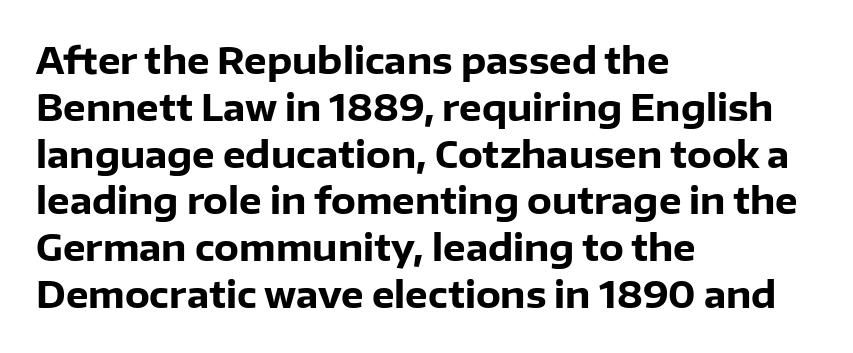
{"serif": "no", "italic": "no", "bold": "yes", "weight": "heavy", "width": "normal", "stroke_contrast": "low", "x_height": "medium", "monospaced": "no", "underline": "no", "align": "left", "line_spacing": "normal", "line_spacing_ratio": 1.3, "letter_spacing": "normal", "letter_spacing_em": 0.0, "glyph_px": 36}
